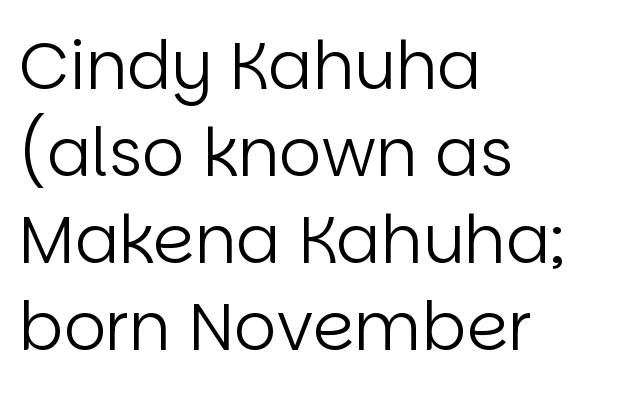
{"serif": "no", "italic": "no", "bold": "no", "weight": "regular", "width": "normal", "stroke_contrast": "low", "x_height": "large", "monospaced": "no", "underline": "no", "align": "left", "line_spacing": "normal", "line_spacing_ratio": 1.32, "letter_spacing": "normal", "letter_spacing_em": 0.0, "glyph_px": 66}
